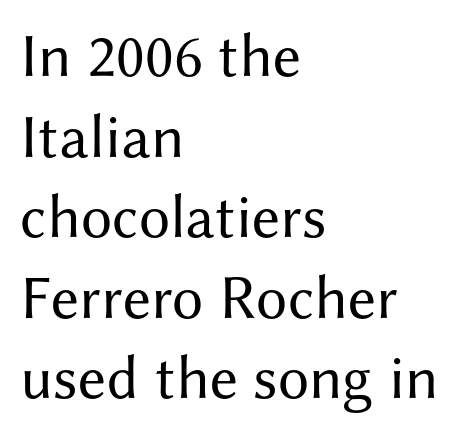
Compared with typical body copy, the letter spacing here is the same. The typeface chosen for these lines omits serifs. The vertical gap from one line to the next is medium. Decoration check: the copy has no underline. These glyphs show unthickened strokes, regular width or finer. Ascenders rise straight up at ninety degrees.
